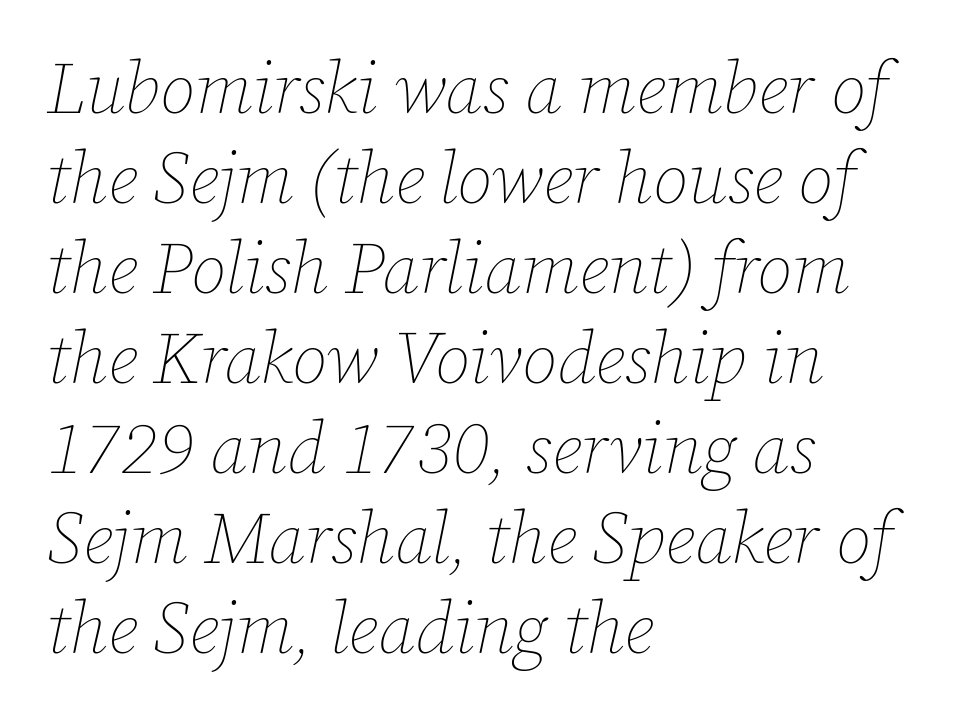
Q: Is the text bold? A: No.
Q: Is the text italic (slanted)? A: Yes, it leans right by about 12 degrees.
Q: Is the text underlined? A: No.
Q: How is the paragraph aligned? A: Left-aligned.
Q: Is the spacing between letters normal or unusually wide? A: Normal.
Q: Is the spacing between lines tight, normal or loose? A: Normal.
Q: Width (condensed, normal, or wide)? A: Normal.
Q: Stroke contrast? A: Low.
Q: x-height? A: Medium.
Q: Monospaced? A: No.
